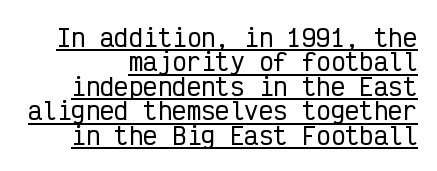
The image shows 24 px text type, upright; set right-aligned, tight line spacing (1.02x), normal letter spacing, underlined.
